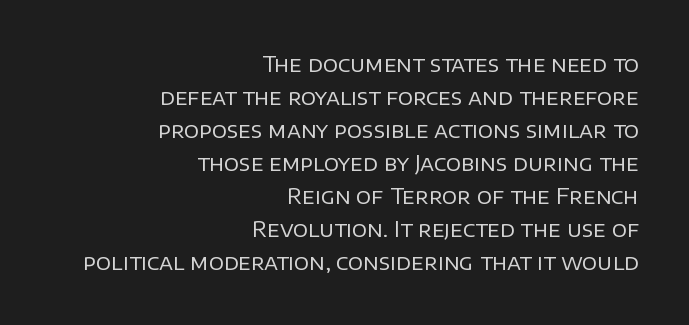
Q: Is the text bold? A: No.
Q: Is the text italic (slanted)? A: No, it is upright.
Q: Is the text underlined? A: No.
Q: How is the paragraph aligned? A: Right-aligned.
Q: Is the spacing between letters normal or unusually wide? A: Normal.
Q: Is the spacing between lines tight, normal or loose? A: Normal.
